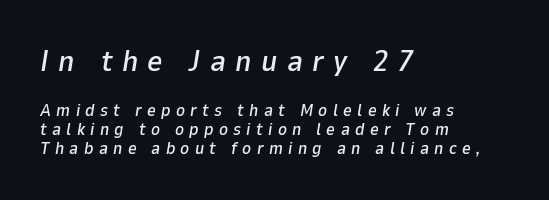
Between one letter and the next there's a generous, obvious gap. Unmarked baselines from the first word to the last. The rendering applies a slant to the glyphs. The face used here appears at its bigger size in the upper chunk. Successive baselines arrive quickly, one right under another.
